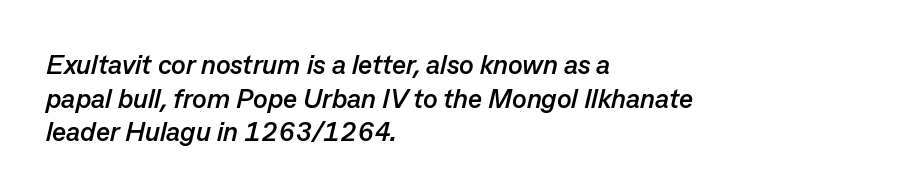
The image shows 27 px bold type, italic (leaning right); set left-aligned, normal line spacing (1.25x), normal letter spacing, not underlined.
